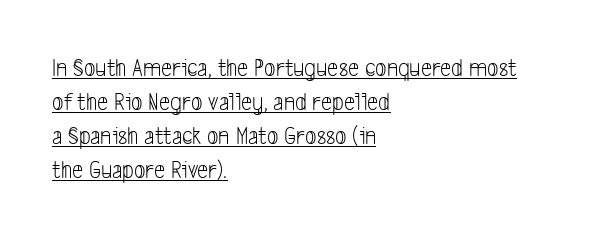
A rule runs beneath these lines of type. In terms of leading, this rendering sits right in the middle. The passage shown is not bold in any degree. All the whitespace from short lines collects on the right. The line texture is even and compact thanks to regular tracking.
